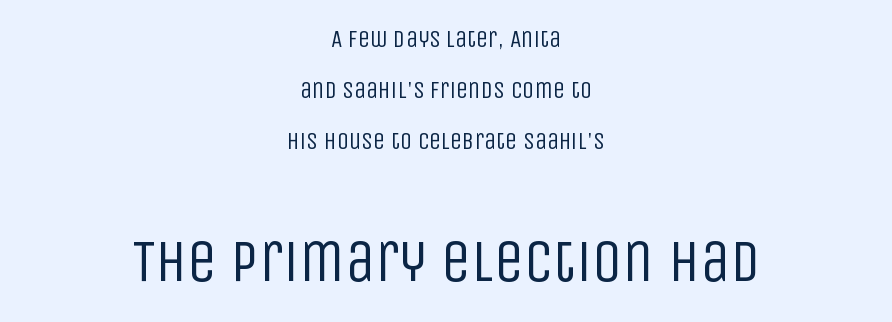
Q: Is the text bold? A: No.
Q: Is the text italic (slanted)? A: No, it is upright.
Q: Is the typeface a serif or a sans-serif typeface? A: Sans-serif.
Q: Is the text underlined? A: No.
Q: How is the paragraph aligned? A: Centered.
Q: Is the spacing between letters normal or unusually wide? A: Normal.
Q: Is the spacing between lines tight, normal or loose? A: Loose.
Q: Which block of text is set in a larger size, the first (top) or the second (bottom)? A: The second (bottom) one.
Q: Width (condensed, normal, or wide)? A: Condensed.
Q: Stroke contrast? A: Low.
Q: x-height? A: Large.
Q: Monospaced? A: No.
